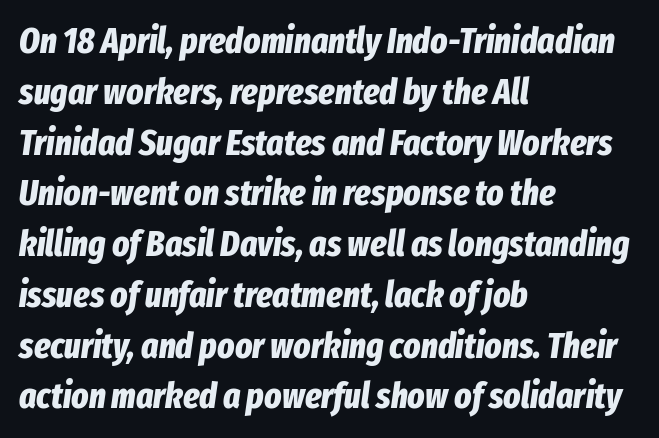
{"italic": "yes", "lean": "right", "slant_degrees": 8, "bold": "yes", "weight": "bold", "width": "condensed", "stroke_contrast": "low", "x_height": "medium", "monospaced": "no", "underline": "no", "align": "left", "line_spacing": "normal", "line_spacing_ratio": 1.41, "letter_spacing": "normal", "letter_spacing_em": 0.0, "glyph_px": 36}
